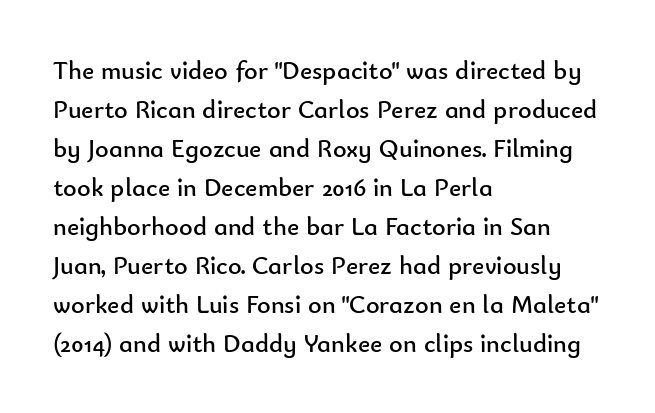
Each new line begins a customary step beneath the previous one. Students, note that the glyphs here touch the page at normal intervals. Letters rest on an invisible, unmarked baseline. Posture: upright roman.
